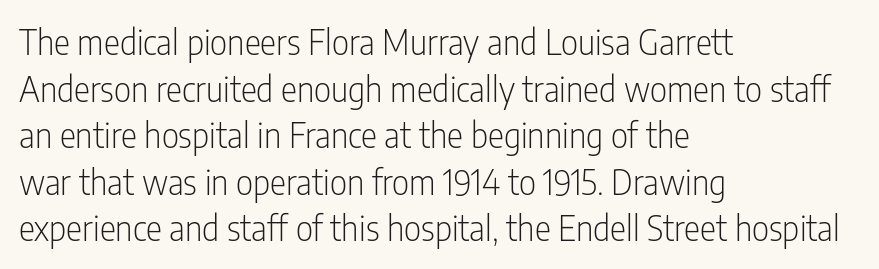
The image shows 34 px light, condensed sans-serif type, upright; set left-aligned, normal line spacing (1.37x), normal letter spacing, not underlined; low stroke contrast and a medium x-height.
